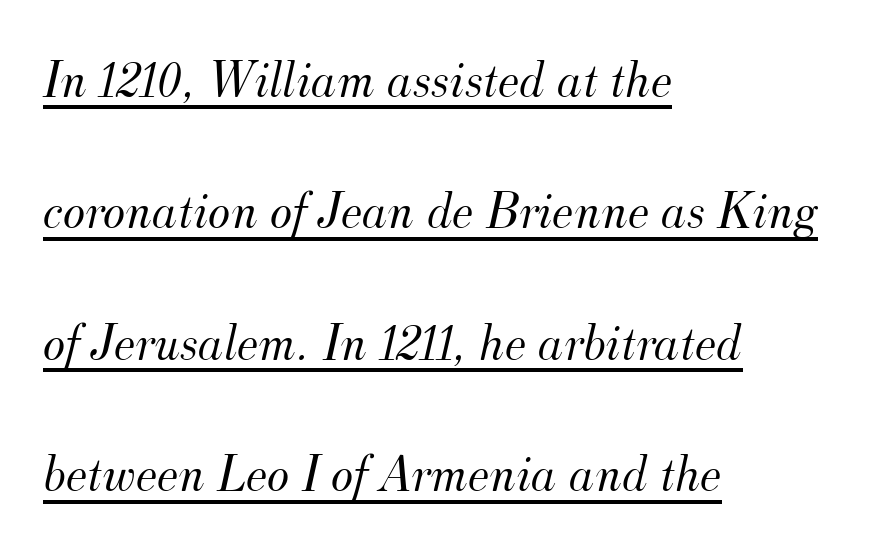
{"serif": "yes", "italic": "yes", "lean": "right", "slant_degrees": 12, "bold": "no", "weight": "light", "width": "normal", "stroke_contrast": "medium", "x_height": "small", "monospaced": "no", "underline": "yes", "align": "left", "line_spacing": "loose", "line_spacing_ratio": 2.48, "letter_spacing": "normal", "letter_spacing_em": 0.0, "glyph_px": 53}
